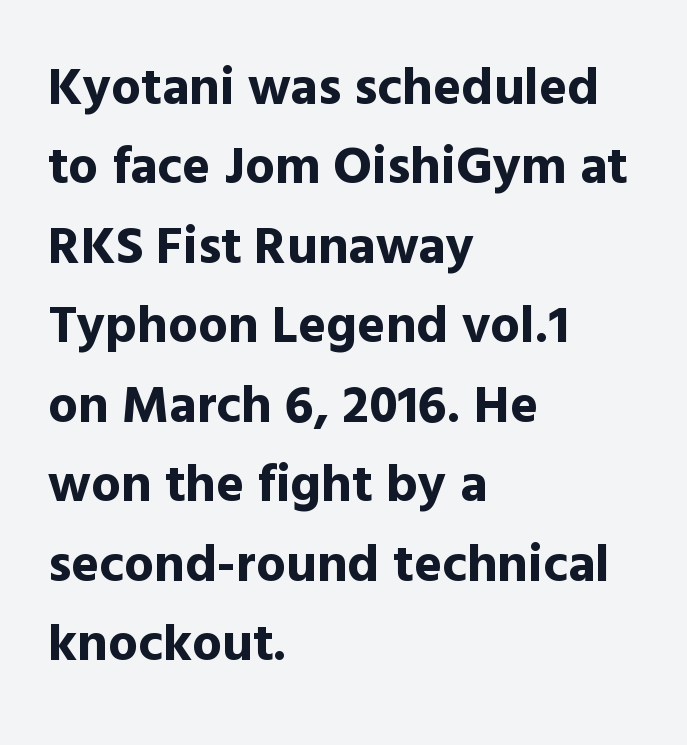
The image shows 53 px bold sans-serif type, upright; set left-aligned, normal line spacing (1.5x), normal letter spacing, not underlined; a medium x-height.
